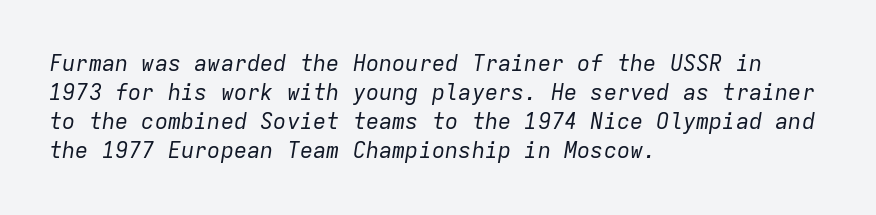
The image shows 22 px text type, italic (leaning right); set left-aligned, normal line spacing (1.32x), normal letter spacing, not underlined.
